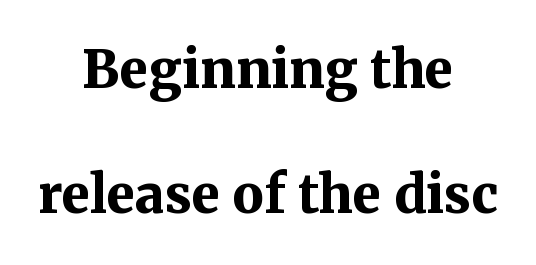
The image shows 52 px bold serif type, upright; set centered, loose line spacing (2.41x), normal letter spacing, not underlined; medium stroke contrast and a medium x-height.
